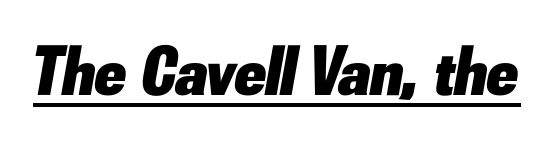
The specimen reads as italic at a glance. The characters look thick and weighty, a clear bold. Spacing between characters is what you'd get straight out of the box. The letters advance in unequal steps, a hallmark of proportional type. The face used here appears with an underline applied.
